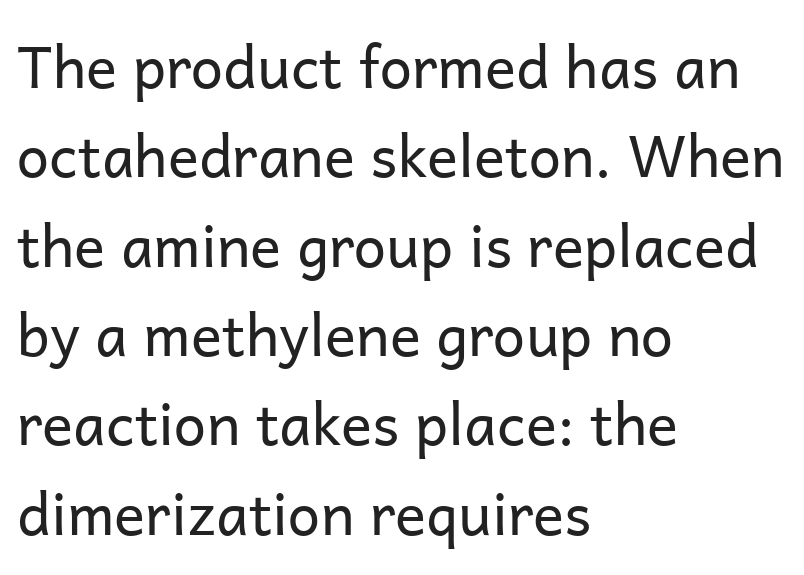
The image shows 58 px regular-weight sans-serif type, upright; set left-aligned, normal line spacing (1.54x), normal letter spacing, not underlined; low stroke contrast and a medium x-height.
